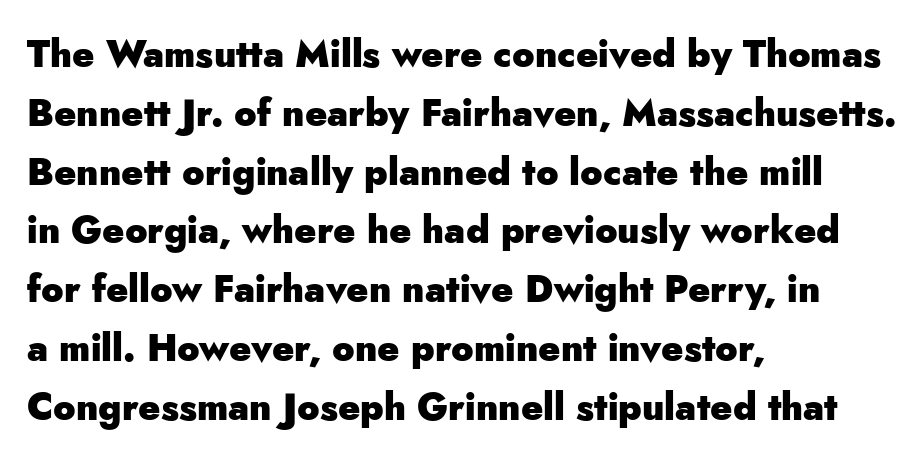
{"serif": "no", "italic": "no", "bold": "yes", "weight": "heavy", "width": "normal", "stroke_contrast": "low", "x_height": "small", "monospaced": "no", "underline": "no", "align": "left", "line_spacing": "normal", "line_spacing_ratio": 1.59, "letter_spacing": "normal", "letter_spacing_em": 0.0, "glyph_px": 37}
